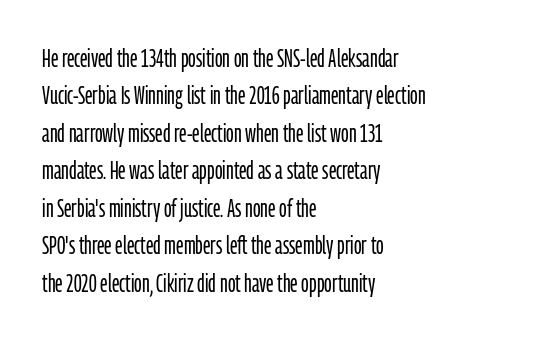
{"italic": "no", "bold": "no", "underline": "no", "align": "left", "line_spacing": "normal", "line_spacing_ratio": 1.5, "letter_spacing": "normal", "letter_spacing_em": 0.0, "glyph_px": 25}
